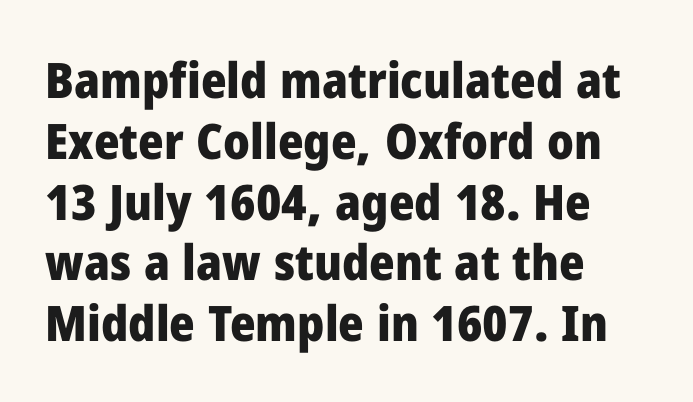
Q: Is the text bold? A: Yes.
Q: Is the text italic (slanted)? A: No, it is upright.
Q: Is the typeface a serif or a sans-serif typeface? A: Sans-serif.
Q: Is the text underlined? A: No.
Q: How is the paragraph aligned? A: Left-aligned.
Q: Is the spacing between letters normal or unusually wide? A: Normal.
Q: Width (condensed, normal, or wide)? A: Normal.
Q: Stroke contrast? A: Low.
Q: x-height? A: Medium.
Q: Monospaced? A: No.
